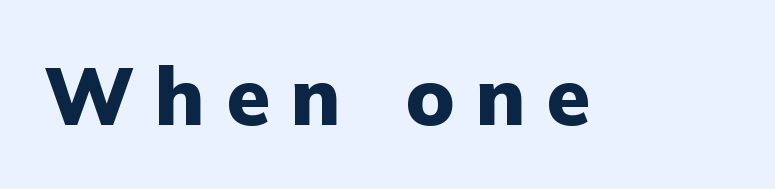
Q: Is the text bold? A: Yes.
Q: Is the text italic (slanted)? A: No, it is upright.
Q: Is the typeface a serif or a sans-serif typeface? A: Sans-serif.
Q: Is the text underlined? A: No.
Q: Is the spacing between letters normal or unusually wide? A: Unusually wide.
Q: Width (condensed, normal, or wide)? A: Normal.
Q: Stroke contrast? A: Low.
Q: x-height? A: Medium.
Q: Monospaced? A: No.
